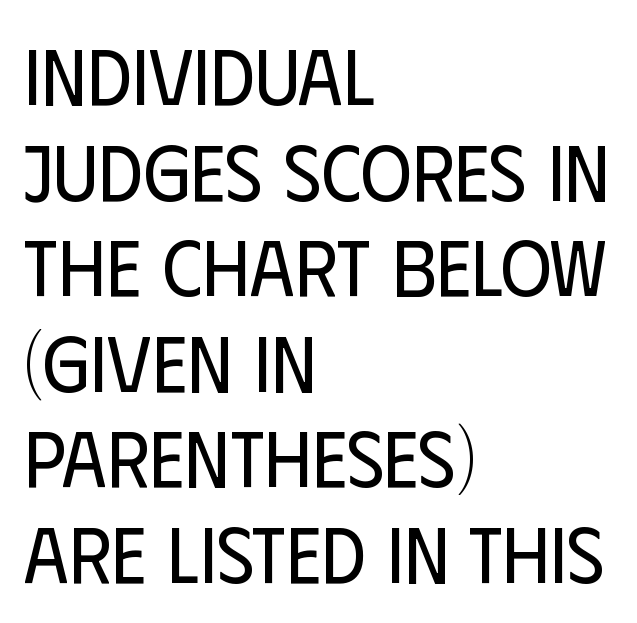
Q: Is the text bold? A: No.
Q: Is the text italic (slanted)? A: No, it is upright.
Q: Is the typeface a serif or a sans-serif typeface? A: Sans-serif.
Q: Is the text underlined? A: No.
Q: How is the paragraph aligned? A: Left-aligned.
Q: Is the spacing between letters normal or unusually wide? A: Normal.
Q: Width (condensed, normal, or wide)? A: Condensed.
Q: Stroke contrast? A: Low.
Q: x-height? A: Large.
Q: Monospaced? A: No.
